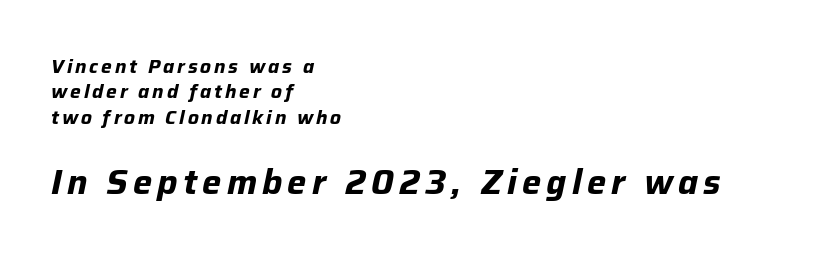
Q: Is the text bold? A: Yes.
Q: Is the text italic (slanted)? A: Yes, it leans right by about 12 degrees.
Q: Is the text underlined? A: No.
Q: How is the paragraph aligned? A: Left-aligned.
Q: Is the spacing between lines tight, normal or loose? A: Normal.
Q: Which block of text is set in a larger size, the first (top) or the second (bottom)? A: The second (bottom) one.
Q: Width (condensed, normal, or wide)? A: Normal.
Q: Stroke contrast? A: Low.
Q: x-height? A: Medium.
Q: Monospaced? A: No.
